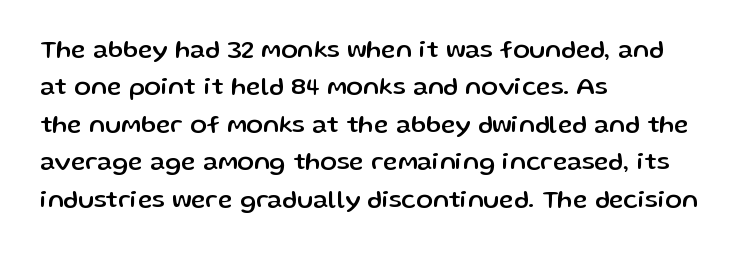
The image shows 25 px text type, upright; set left-aligned, normal line spacing (1.5x), normal letter spacing, not underlined.
